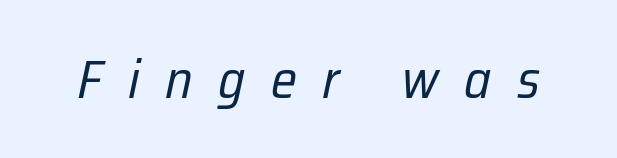
The image shows 54 px regular-weight, condensed type, italic (leaning right); set unusually wide letter spacing (+0.47 em), not underlined; low stroke contrast and a medium x-height.
